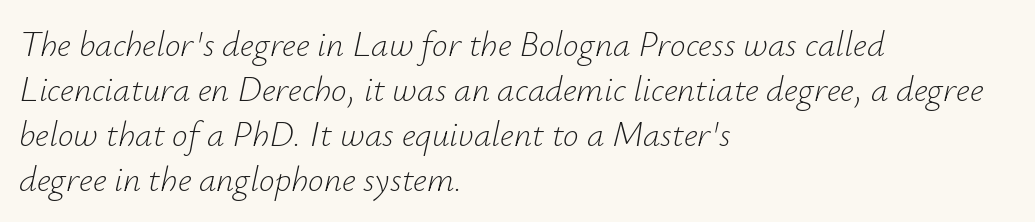
The image shows 35 px light type, italic (leaning right); set left-aligned, normal line spacing (1.29x), normal letter spacing, not underlined; low stroke contrast and a small x-height.
